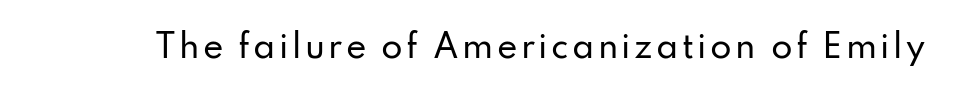
The image shows 31 px sans-serif type, upright; set not underlined; low stroke contrast and a small x-height.
